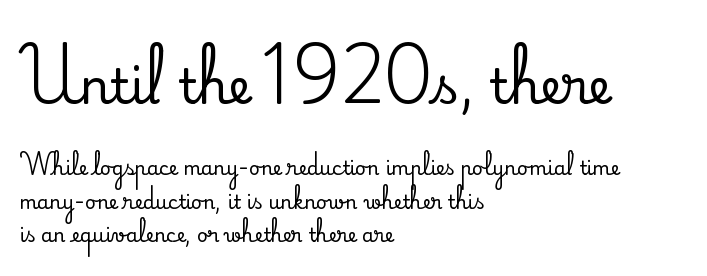
Q: Is the text italic (slanted)? A: No, it is upright.
Q: Is the typeface a serif or a sans-serif typeface? A: Serif.
Q: Is the text underlined? A: No.
Q: How is the paragraph aligned? A: Left-aligned.
Q: Is the spacing between letters normal or unusually wide? A: Normal.
Q: Which block of text is set in a larger size, the first (top) or the second (bottom)? A: The first (top) one.
Q: Width (condensed, normal, or wide)? A: Normal.
Q: Stroke contrast? A: Medium.
Q: x-height? A: Small.
Q: Monospaced? A: No.
